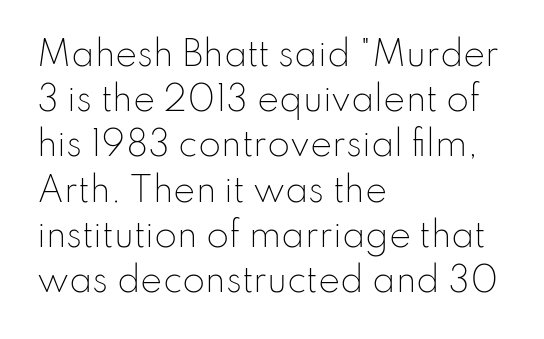
{"serif": "no", "italic": "no", "bold": "no", "weight": "light", "width": "normal", "stroke_contrast": "low", "x_height": "small", "monospaced": "no", "underline": "no", "align": "left", "line_spacing": "normal", "line_spacing_ratio": 1.37, "letter_spacing": "normal", "letter_spacing_em": 0.0, "glyph_px": 33}
